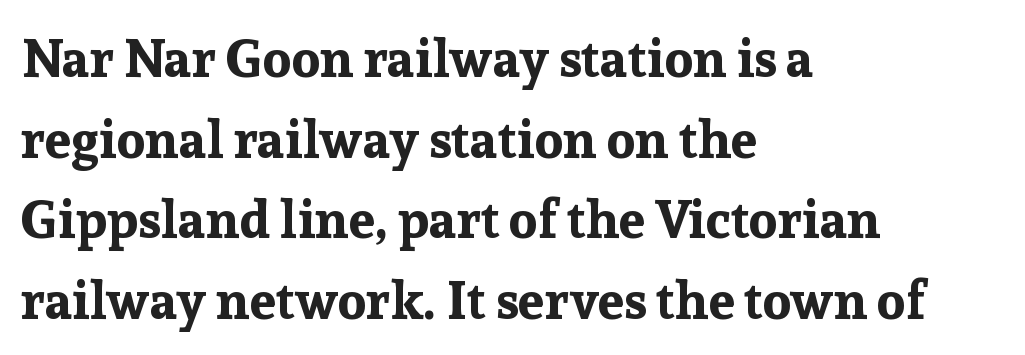
The image shows 53 px bold serif type, upright; set left-aligned, normal line spacing (1.52x), normal letter spacing, not underlined; low stroke contrast and a medium x-height.
